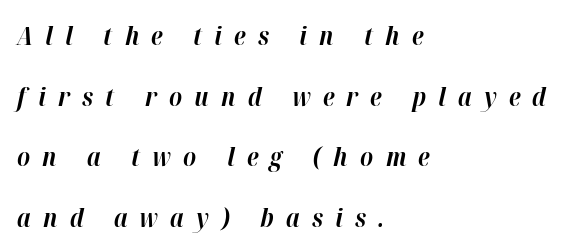
The image shows 26 px bold type, italic (leaning right); set left-aligned, loose line spacing (2.33x), unusually wide letter spacing (+0.47 em), not underlined.
